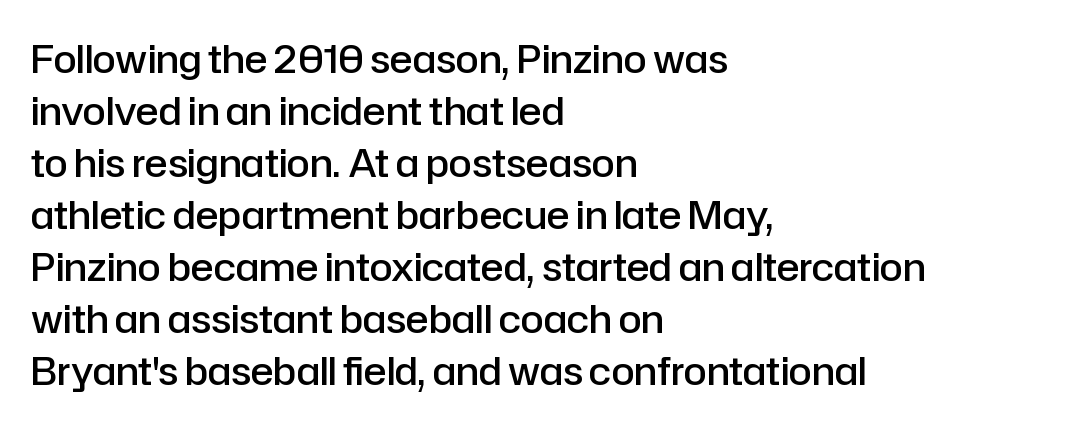
Q: Is the text bold? A: Semi-bold.
Q: Is the text italic (slanted)? A: No, it is upright.
Q: Is the typeface a serif or a sans-serif typeface? A: Sans-serif.
Q: Is the text underlined? A: No.
Q: How is the paragraph aligned? A: Left-aligned.
Q: Is the spacing between letters normal or unusually wide? A: Normal.
Q: Is the spacing between lines tight, normal or loose? A: Normal.
Q: Width (condensed, normal, or wide)? A: Normal.
Q: Stroke contrast? A: Low.
Q: x-height? A: Medium.
Q: Monospaced? A: No.
